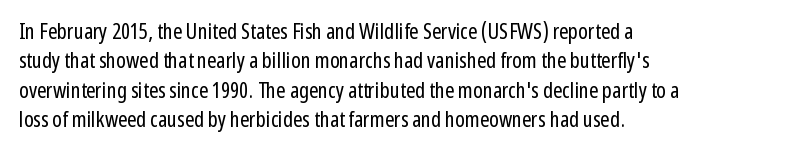
Bare-footed words on every line. Every stem runs plumb, perpendicular to the baseline. The typesetting does not lean heavy: it is not bold. Tracking value appears to be zero — textbook default spacing. The vertical gap from one line to the next is medium.
